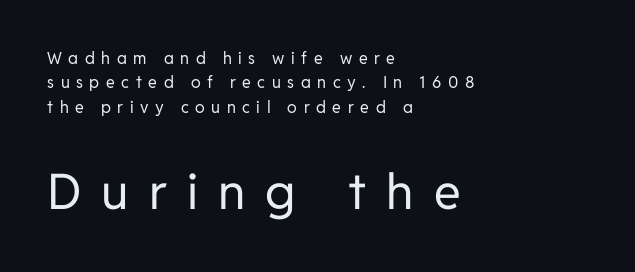
{"serif": "no", "italic": "no", "bold": "no", "weight": "regular", "width": "normal", "stroke_contrast": "low", "x_height": "medium", "monospaced": "no", "underline": "no", "align": "left", "line_spacing": "normal", "line_spacing_ratio": 1.52, "letter_spacing": "wide", "letter_spacing_em": 0.41, "larger_block": "second", "size_ratio": 3.06, "glyph_px": 49}
